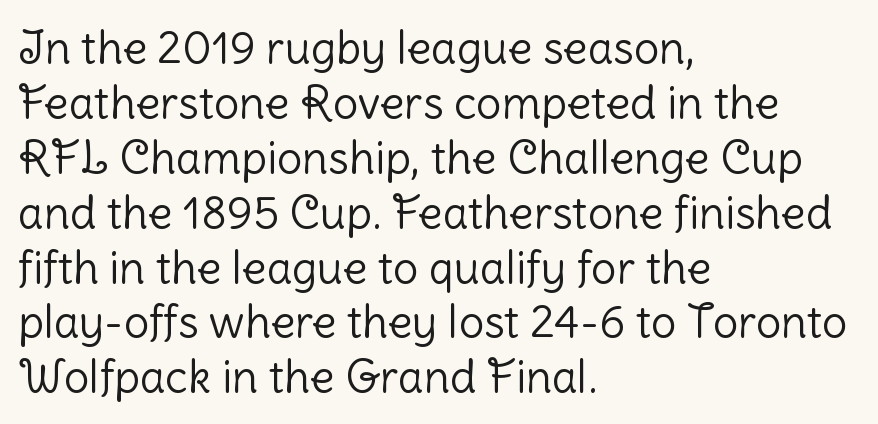
Q: Is the text bold? A: No.
Q: Is the text italic (slanted)? A: No, it is upright.
Q: Is the typeface a serif or a sans-serif typeface? A: Sans-serif.
Q: Is the text underlined? A: No.
Q: How is the paragraph aligned? A: Left-aligned.
Q: Is the spacing between letters normal or unusually wide? A: Normal.
Q: Width (condensed, normal, or wide)? A: Normal.
Q: Stroke contrast? A: Low.
Q: x-height? A: Medium.
Q: Monospaced? A: No.
